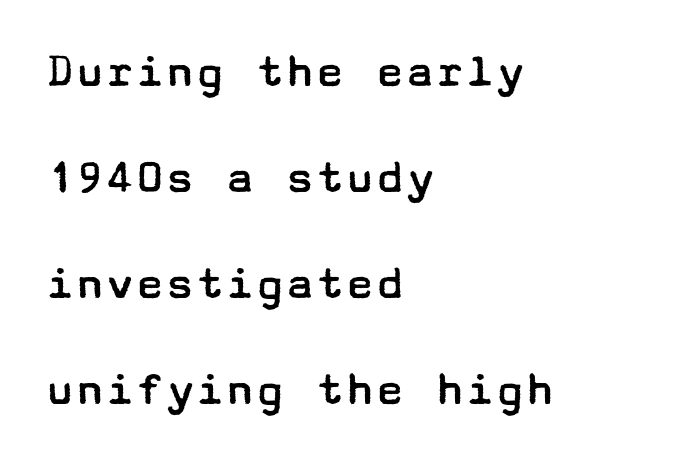
The image shows 50 px regular-weight, wide sans-serif type, upright; set left-aligned, loose line spacing (2.12x), normal letter spacing, not underlined; low stroke contrast and a medium x-height.
